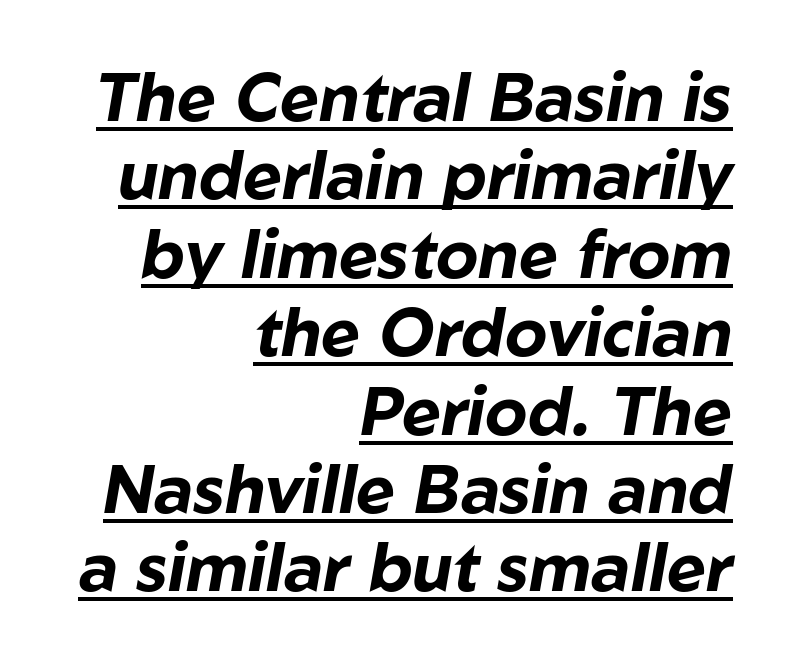
{"italic": "yes", "lean": "right", "slant_degrees": 10, "bold": "yes", "weight": "bold", "width": "normal", "stroke_contrast": "low", "x_height": "medium", "monospaced": "no", "underline": "yes", "align": "right", "line_spacing_ratio": 1.17, "letter_spacing": "normal", "letter_spacing_em": 0.0, "glyph_px": 67}
